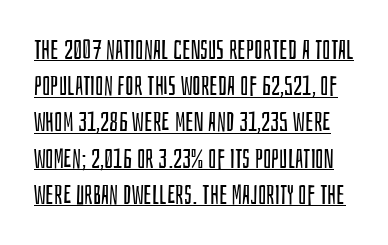
It's the straight-up-and-down kind of type. Summary of vertical rhythm: regular, with standard interline spacing. The rendered words wear a rule along their underside. The weight would be labelled regular, book, light, or lighter still.
